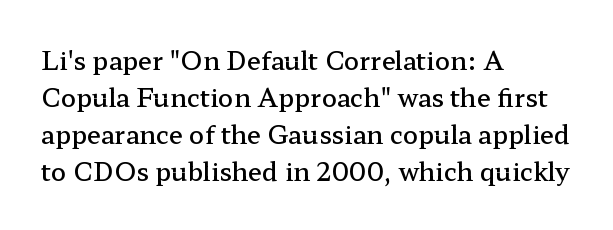
The image shows 25 px text type, upright; set left-aligned, normal line spacing (1.48x), normal letter spacing, not underlined.
